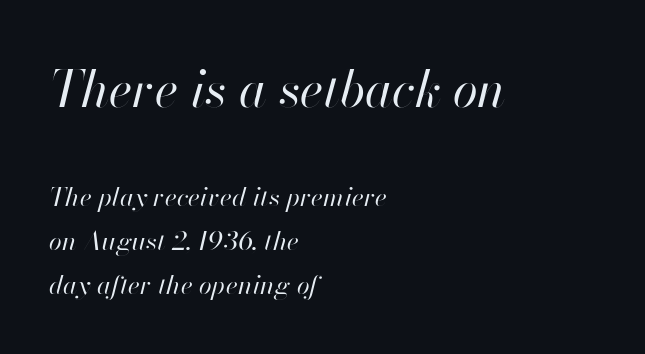
{"italic": "yes", "lean": "right", "slant_degrees": 13, "bold": "no", "weight": "regular", "width": "normal", "stroke_contrast": "high", "x_height": "small", "monospaced": "no", "underline": "no", "align": "left", "line_spacing": "normal", "line_spacing_ratio": 1.69, "letter_spacing": "normal", "letter_spacing_em": 0.0, "larger_block": "first", "size_ratio": 1.96, "glyph_px": 51}
